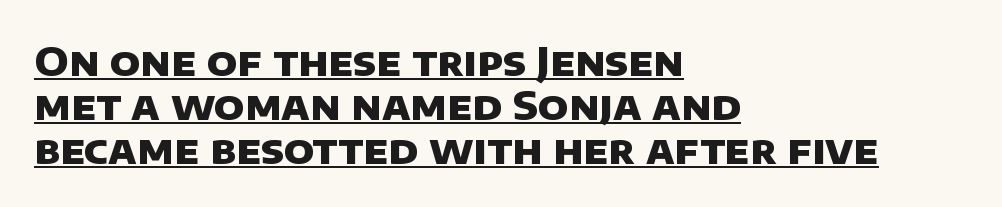
Q: Is the text bold? A: Yes.
Q: Is the typeface a serif or a sans-serif typeface? A: Sans-serif.
Q: Is the text underlined? A: Yes.
Q: How is the paragraph aligned? A: Left-aligned.
Q: Is the spacing between letters normal or unusually wide? A: Normal.
Q: Is the spacing between lines tight, normal or loose? A: Tight.
Q: Width (condensed, normal, or wide)? A: Normal.
Q: Stroke contrast? A: Low.
Q: x-height? A: Large.
Q: Monospaced? A: No.
